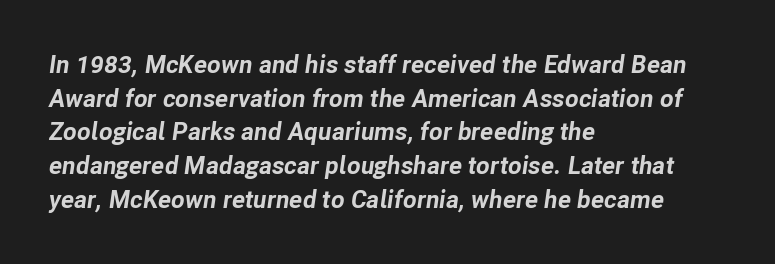
{"italic": "yes", "lean": "right", "slant_degrees": 8, "bold": "yes", "underline": "no", "align": "left", "line_spacing": "normal", "line_spacing_ratio": 1.35, "letter_spacing": "normal", "letter_spacing_em": 0.0, "glyph_px": 25}
